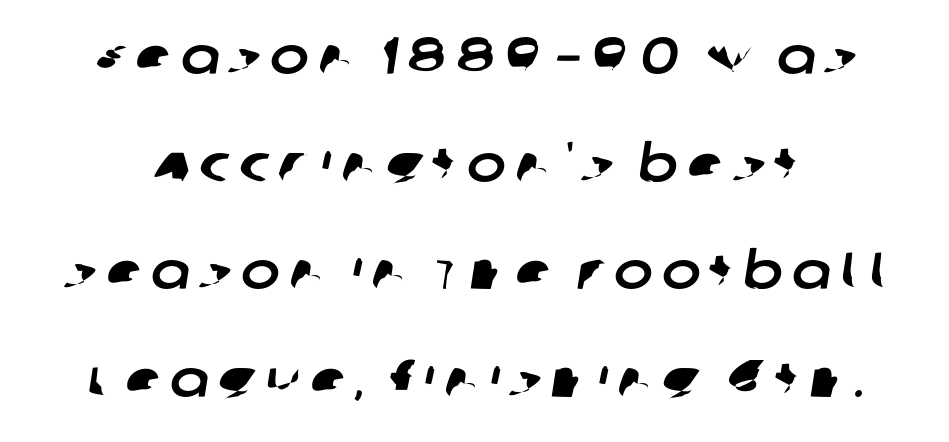
Descenders are the only things crossing below the line. These lines are rendered in a variable-pitch font. I'd call this a sans setting — the letters go barefoot. One glance says open: line gaps are wider than usual.
